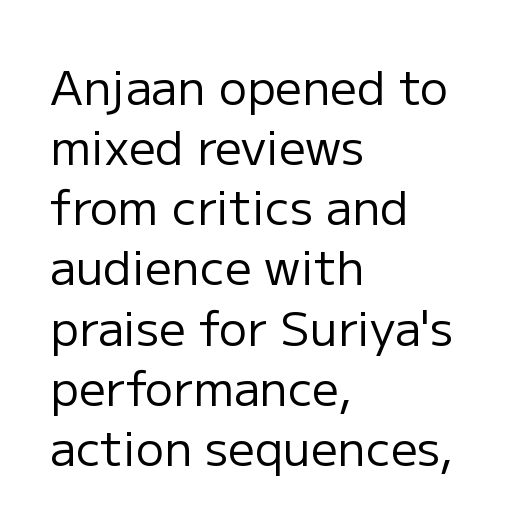
Q: Is the text bold? A: No.
Q: Is the text italic (slanted)? A: No, it is upright.
Q: Is the typeface a serif or a sans-serif typeface? A: Sans-serif.
Q: Is the text underlined? A: No.
Q: How is the paragraph aligned? A: Left-aligned.
Q: Is the spacing between letters normal or unusually wide? A: Normal.
Q: Is the spacing between lines tight, normal or loose? A: Normal.
Q: Width (condensed, normal, or wide)? A: Normal.
Q: Stroke contrast? A: Low.
Q: x-height? A: Medium.
Q: Monospaced? A: No.
